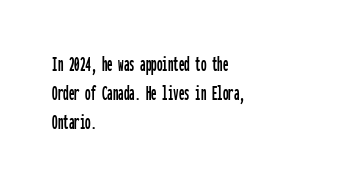
Q: Is the text italic (slanted)? A: No, it is upright.
Q: Is the text underlined? A: No.
Q: How is the paragraph aligned? A: Left-aligned.
Q: Is the spacing between letters normal or unusually wide? A: Normal.
Q: Is the spacing between lines tight, normal or loose? A: Normal.
